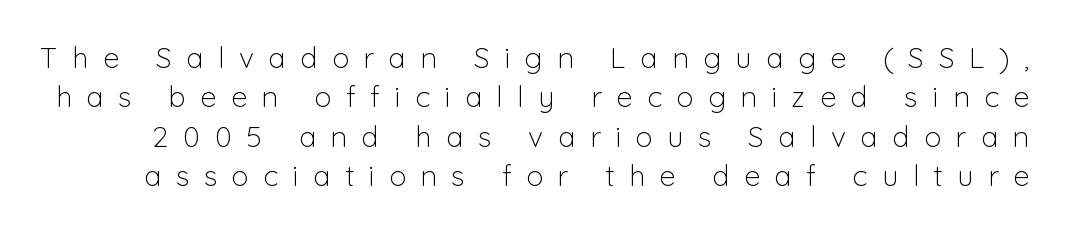
The image shows 29 px light sans-serif type, upright; set normal line spacing (1.36x), unusually wide letter spacing (+0.5 em), not underlined; low stroke contrast and a medium x-height.
